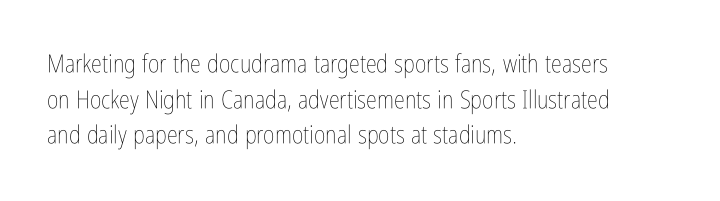
The image shows 25 px text type, upright; set left-aligned, normal line spacing (1.43x), normal letter spacing, not underlined.
